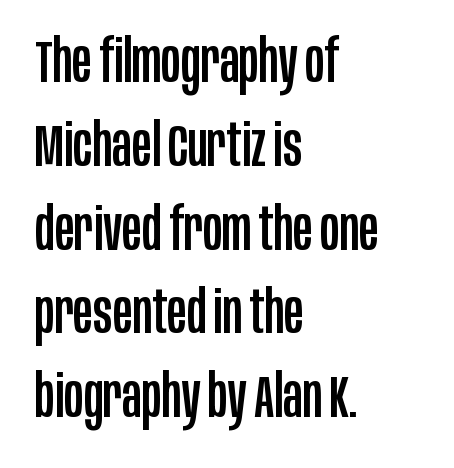
{"serif": "no", "italic": "no", "width": "condensed", "stroke_contrast": "low", "x_height": "large", "monospaced": "no", "underline": "no", "align": "left", "line_spacing": "normal", "line_spacing_ratio": 1.42, "letter_spacing": "normal", "letter_spacing_em": 0.0, "glyph_px": 59}
